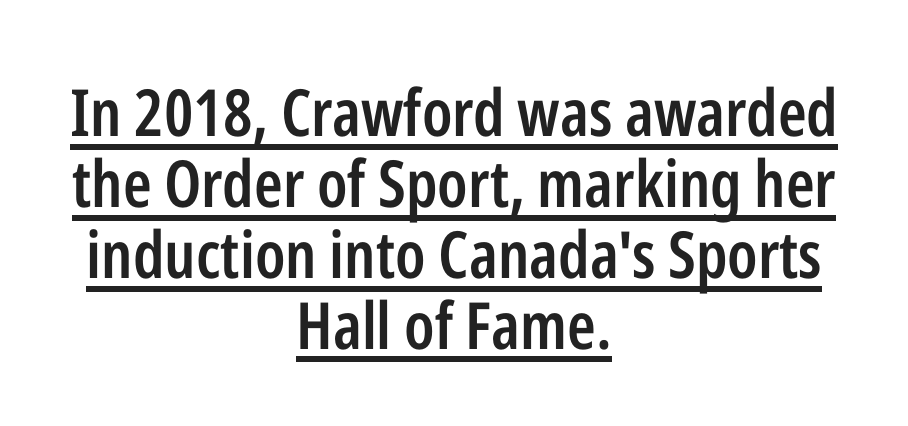
{"serif": "no", "italic": "no", "bold": "semi", "weight": "semibold", "width": "condensed", "stroke_contrast": "low", "x_height": "medium", "monospaced": "no", "underline": "yes", "align": "center", "line_spacing": "tight", "line_spacing_ratio": 1.09, "letter_spacing": "normal", "letter_spacing_em": 0.0, "glyph_px": 65}
